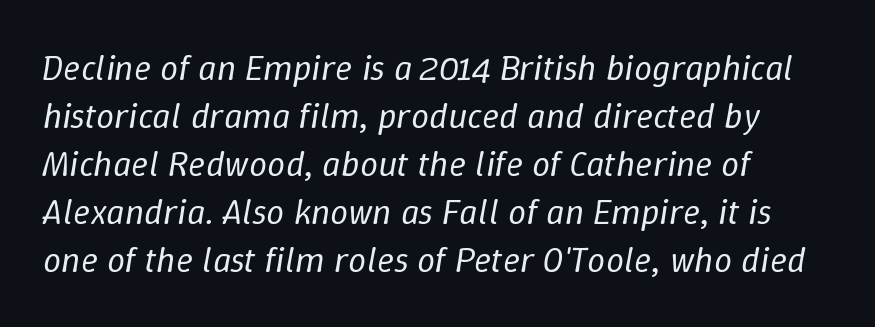
{"italic": "yes", "lean": "right", "slant_degrees": 9, "bold": "no", "weight": "regular", "width": "normal", "stroke_contrast": "low", "x_height": "medium", "monospaced": "no", "underline": "no", "align": "left", "line_spacing": "normal", "line_spacing_ratio": 1.33, "letter_spacing": "normal", "letter_spacing_em": 0.0, "glyph_px": 36}
